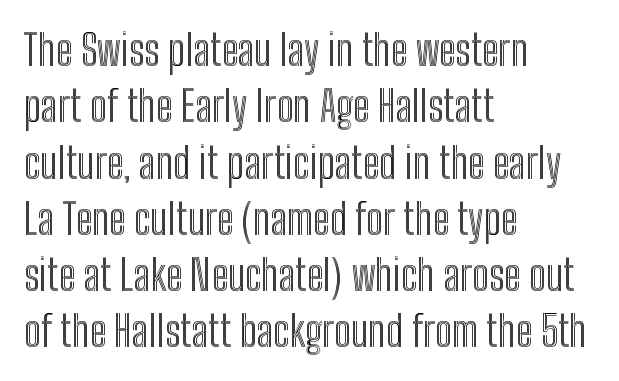
{"italic": "no", "width": "condensed", "x_height": "medium", "monospaced": "no", "underline": "no", "align": "left", "line_spacing": "normal", "line_spacing_ratio": 1.34, "letter_spacing": "normal", "letter_spacing_em": 0.0, "glyph_px": 42}
